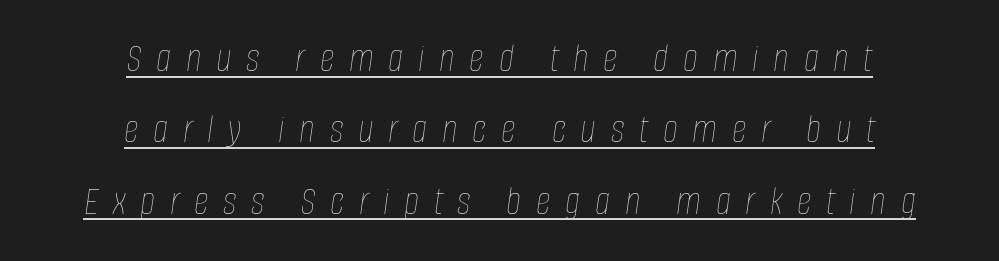
Q: Is the text bold? A: No.
Q: Is the text italic (slanted)? A: Yes, it leans right by about 8 degrees.
Q: Is the text underlined? A: Yes.
Q: How is the paragraph aligned? A: Centered.
Q: Is the spacing between letters normal or unusually wide? A: Unusually wide.
Q: Width (condensed, normal, or wide)? A: Condensed.
Q: Stroke contrast? A: Low.
Q: x-height? A: Large.
Q: Monospaced? A: No.
